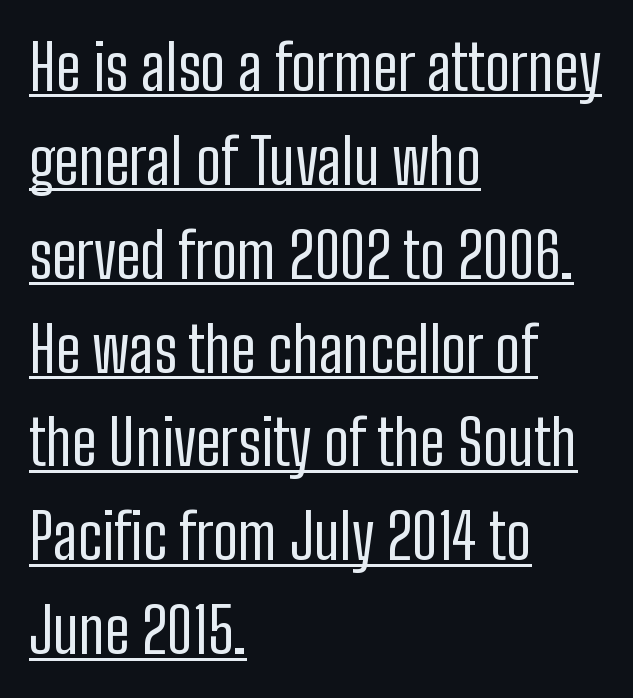
The image shows 63 px regular-weight, condensed sans-serif type, upright; set left-aligned, normal line spacing (1.49x), normal letter spacing, underlined; low stroke contrast and a medium x-height.
